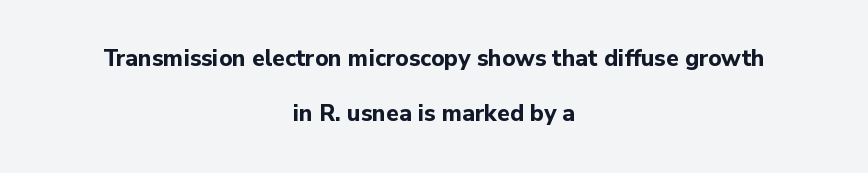
Q: Is the text bold? A: Yes.
Q: Is the text italic (slanted)? A: No, it is upright.
Q: Is the text underlined? A: No.
Q: How is the paragraph aligned? A: Centered.
Q: Is the spacing between letters normal or unusually wide? A: Normal.
Q: Is the spacing between lines tight, normal or loose? A: Loose.
